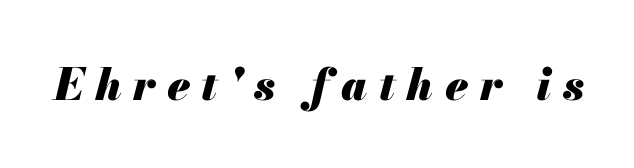
Q: Is the text bold? A: Yes.
Q: Is the text italic (slanted)? A: Yes, it leans right by about 13 degrees.
Q: Is the text underlined? A: No.
Q: Is the spacing between letters normal or unusually wide? A: Unusually wide.
Q: Width (condensed, normal, or wide)? A: Normal.
Q: Stroke contrast? A: Medium.
Q: x-height? A: Small.
Q: Monospaced? A: No.
